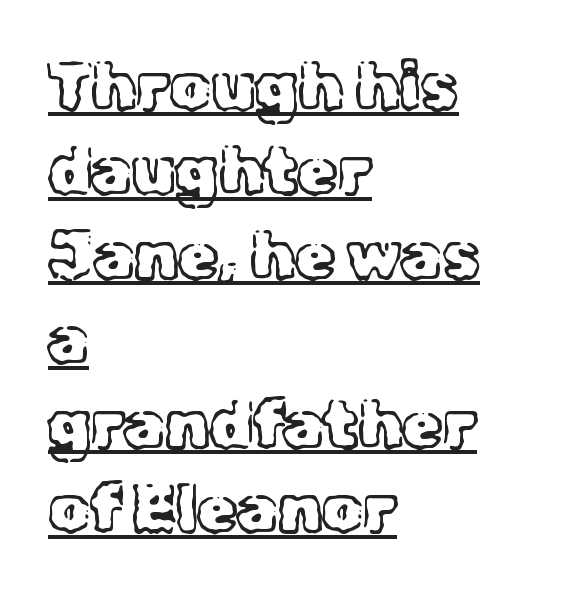
The image shows 65 px light serif type, upright; set left-aligned, normal line spacing (1.3x), normal letter spacing, underlined; a medium x-height.
